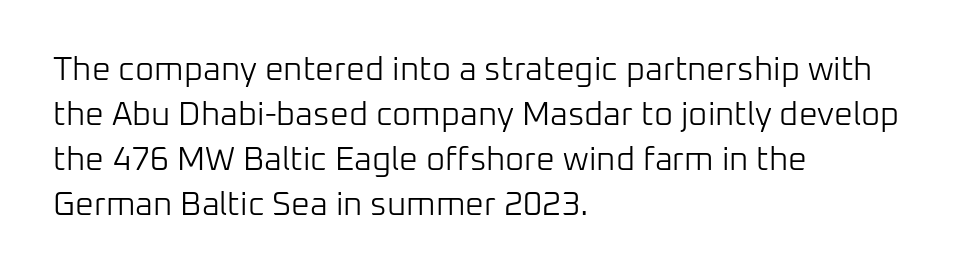
{"serif": "no", "italic": "no", "bold": "no", "weight": "light", "width": "normal", "stroke_contrast": "low", "x_height": "medium", "monospaced": "no", "underline": "no", "align": "left", "line_spacing": "normal", "line_spacing_ratio": 1.36, "letter_spacing": "normal", "letter_spacing_em": 0.0, "glyph_px": 33}
